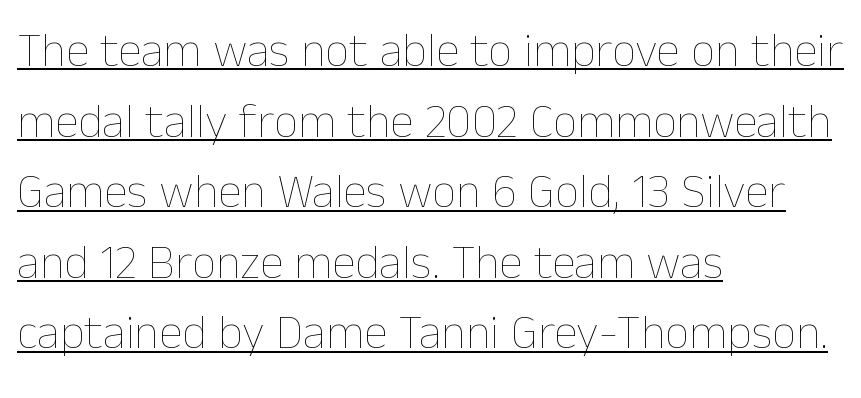
Q: Is the text bold? A: No.
Q: Is the text italic (slanted)? A: No, it is upright.
Q: Is the text underlined? A: Yes.
Q: How is the paragraph aligned? A: Left-aligned.
Q: Is the spacing between letters normal or unusually wide? A: Normal.
Q: Is the spacing between lines tight, normal or loose? A: Normal.
Q: Width (condensed, normal, or wide)? A: Normal.
Q: Stroke contrast? A: Low.
Q: x-height? A: Medium.
Q: Monospaced? A: No.
